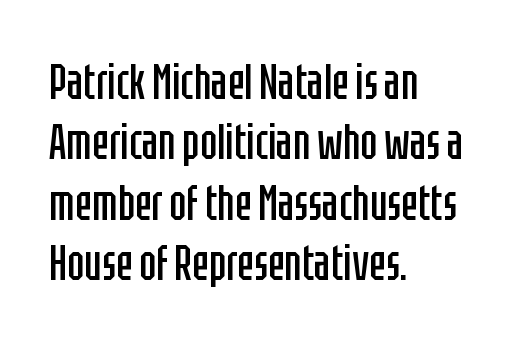
Each letter's strokes conclude bluntly, with no projecting serifs. It's the straight-up-and-down kind of type. The rendering uses natural spacing where letterforms have individual widths. Letters rest on an invisible, unmarked baseline. Horizontally, the lines are justified to the leading edge only.
